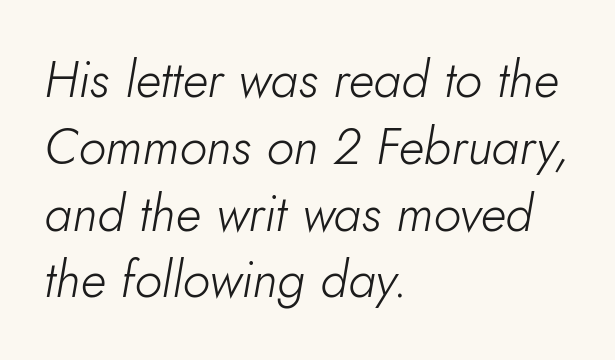
Letters rest on an invisible, unmarked baseline. Weight: in the light-to-regular range. Regular leading. The lines are quadded left. The rendering keeps characters at their native spacing. Quick note: italic.
